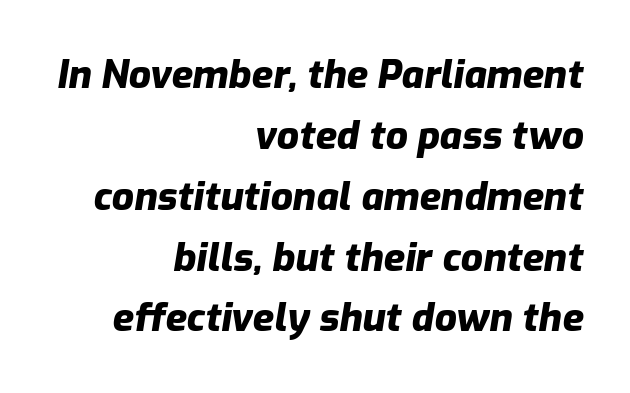
{"italic": "yes", "lean": "right", "slant_degrees": 9, "bold": "yes", "weight": "heavy", "width": "normal", "stroke_contrast": "low", "x_height": "medium", "monospaced": "no", "underline": "no", "align": "right", "line_spacing": "normal", "line_spacing_ratio": 1.56, "letter_spacing": "normal", "letter_spacing_em": 0.0, "glyph_px": 39}
